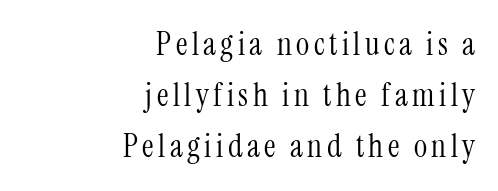
{"serif": "yes", "italic": "no", "bold": "no", "weight": "light", "width": "condensed", "stroke_contrast": "medium", "x_height": "medium", "monospaced": "no", "underline": "no", "align": "right", "line_spacing": "normal", "line_spacing_ratio": 1.6, "glyph_px": 32}
